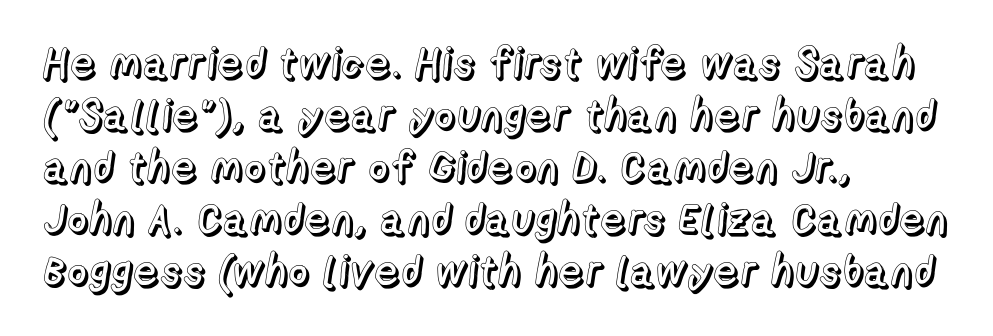
{"width": "normal", "x_height": "medium", "monospaced": "no", "underline": "no", "align": "left", "line_spacing_ratio": 1.24, "letter_spacing": "normal", "letter_spacing_em": 0.0, "glyph_px": 42}
